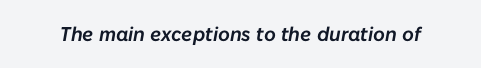
Q: Is the text italic (slanted)? A: Yes, it leans right by about 10 degrees.
Q: Is the text underlined? A: No.
Q: Is the spacing between letters normal or unusually wide? A: Normal.
